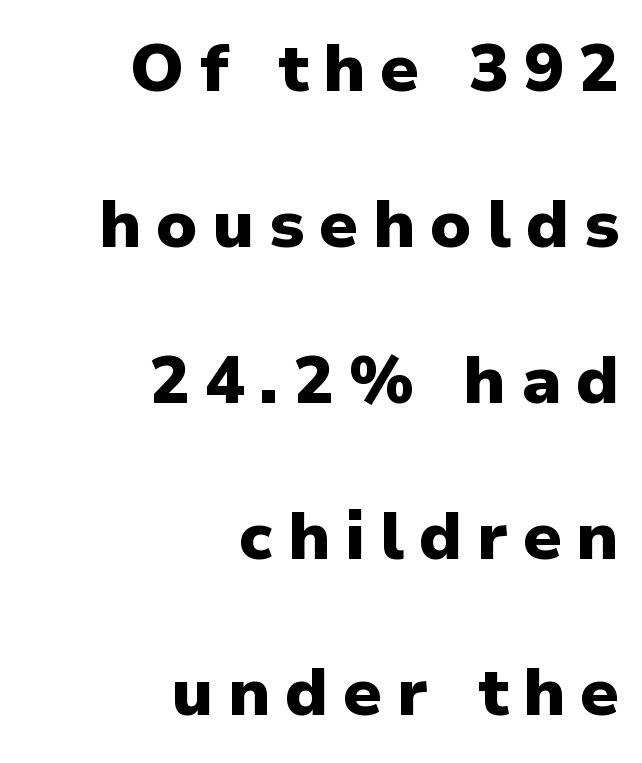
{"serif": "no", "italic": "no", "bold": "yes", "weight": "heavy", "width": "normal", "stroke_contrast": "low", "x_height": "medium", "monospaced": "no", "underline": "no", "align": "right", "line_spacing": "loose", "line_spacing_ratio": 2.33, "letter_spacing": "wide", "letter_spacing_em": 0.22, "glyph_px": 67}
